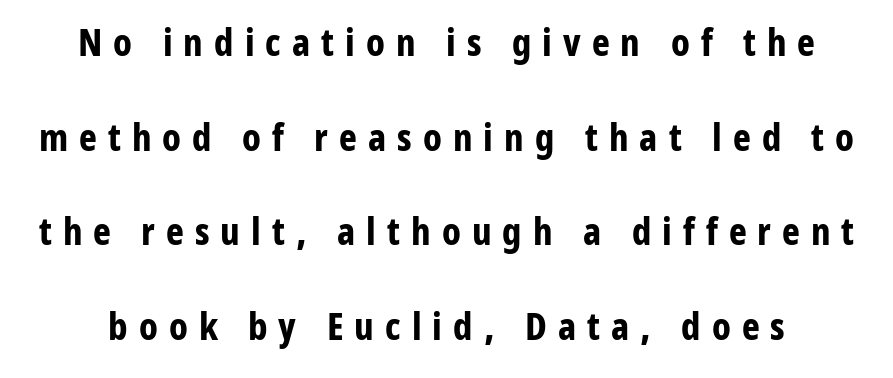
The passage shown has open, widely tracked lettering throughout. Emphasis by weight is at full strength: bold. Only glyphs here, with clear space below each row. Horizontal bands of white between lines are thick stripes. Are there feet on the stems? There aren't — it's a sans.
